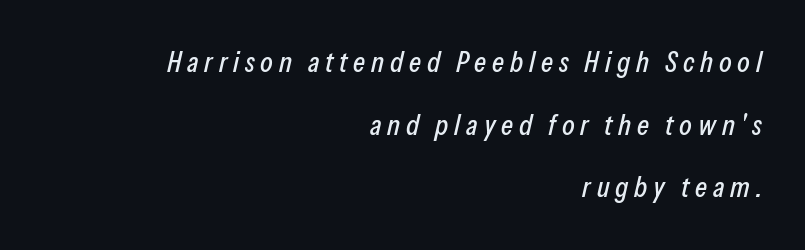
Q: Is the text italic (slanted)? A: Yes, it leans right by about 13 degrees.
Q: Is the text underlined? A: No.
Q: How is the paragraph aligned? A: Right-aligned.
Q: Is the spacing between letters normal or unusually wide? A: Unusually wide.
Q: Is the spacing between lines tight, normal or loose? A: Loose.
Q: Width (condensed, normal, or wide)? A: Condensed.
Q: Stroke contrast? A: Low.
Q: x-height? A: Medium.
Q: Monospaced? A: No.
